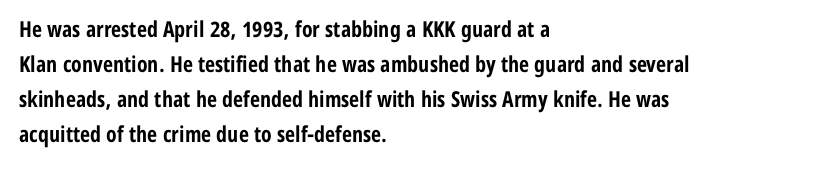
The image shows 22 px bold type, upright; set left-aligned, normal line spacing (1.59x), normal letter spacing, not underlined.
